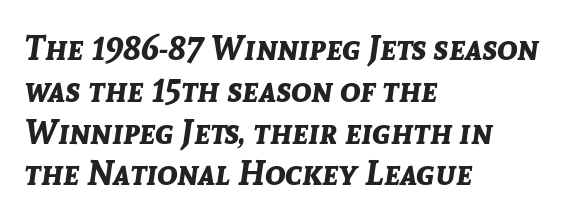
{"italic": "yes", "lean": "right", "slant_degrees": 8, "bold": "yes", "weight": "bold", "width": "normal", "stroke_contrast": "low", "x_height": "medium", "monospaced": "no", "underline": "no", "align": "left", "line_spacing_ratio": 1.23, "letter_spacing": "normal", "letter_spacing_em": 0.0, "glyph_px": 34}
